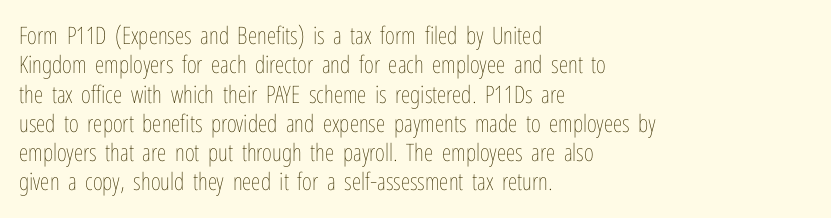
{"italic": "no", "bold": "no", "underline": "no", "align": "left", "line_spacing_ratio": 1.22, "letter_spacing": "normal", "letter_spacing_em": 0.0, "glyph_px": 24}
